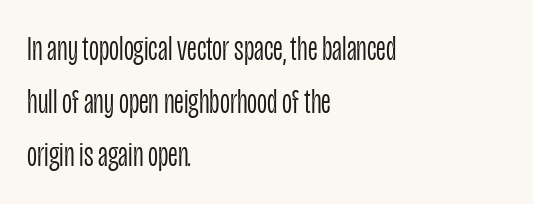
Left-aligned paragraph, ragged on the right. Evenly set lines give the paragraph a standard silhouette. Is this a heavy cut? Hardly; it is regular or lighter. Short note: letters normally spaced.
